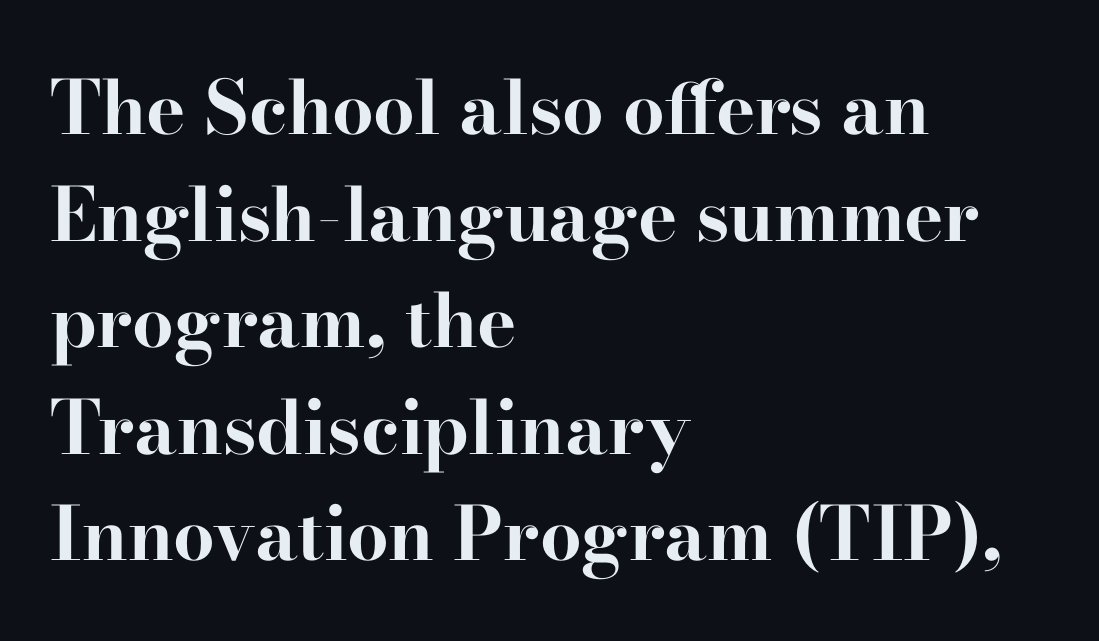
Q: Is the text bold? A: Yes.
Q: Is the text italic (slanted)? A: No, it is upright.
Q: Is the typeface a serif or a sans-serif typeface? A: Serif.
Q: Is the text underlined? A: No.
Q: How is the paragraph aligned? A: Left-aligned.
Q: Is the spacing between letters normal or unusually wide? A: Normal.
Q: Is the spacing between lines tight, normal or loose? A: Normal.
Q: Width (condensed, normal, or wide)? A: Wide.
Q: Stroke contrast? A: High.
Q: x-height? A: Small.
Q: Monospaced? A: No.
